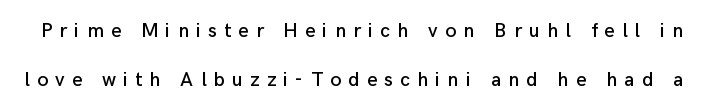
Clear beneath every line of the passage. The horizontal fit of the characters is loose and conspicuously gappy. Every character sits straight up, as roman type does. You could fit nearly another row in the gap between these rows.
